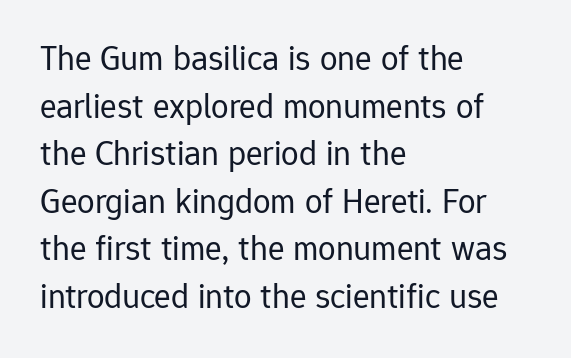
The passage shown is not underscored anywhere. Is the letter spacing exaggerated? No — it looks like the ordinary default. The face used here is proportionally spaced, like ordinary book or web type. Stems and bowls with no extra thickness — not bold.
